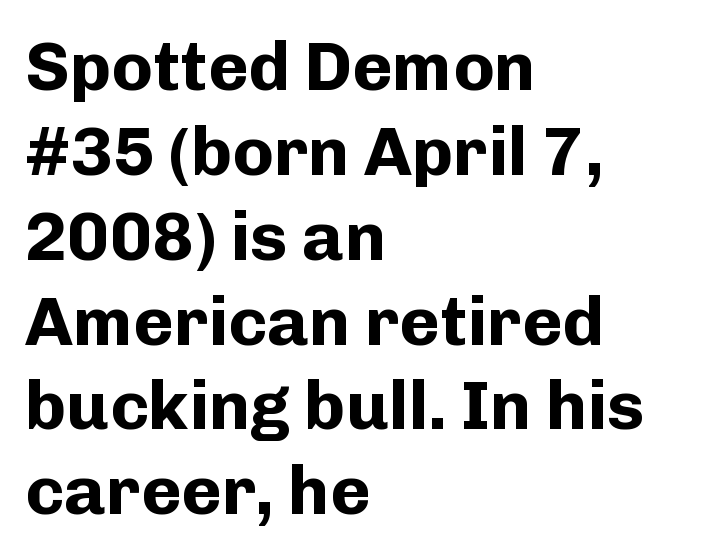
Just letters on the line, the space beneath them empty. The type sits square on the baseline with zero lean. This is sans-serif lettering, the kind often seen on screens and signage. Here the designer chose a conventional face with non-uniform glyph widths. Typographic density is high because the face is bold. Short note: letters normally spaced.
